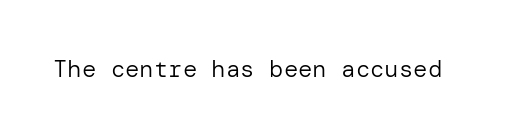
The image shows 24 px text type, upright; set normal letter spacing, not underlined.
